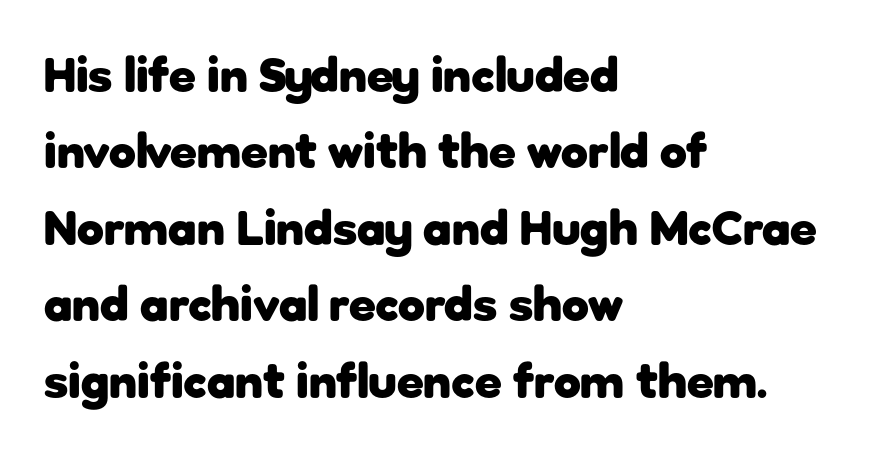
The passage shown has conventional tracking throughout. Nope, not italic — everything's standing straight. Regular leading. The space directly below the letters is spotless. Compared with a centered layout, this one pins lines to the left instead. A typesetter would call this proportional, since set widths differ per character.
